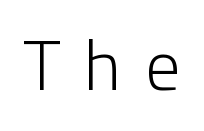
Typographically, this falls in the sans-serif category. Note the varied advance widths — an 'i' is clearly narrower than an 'm'. Nope, not italic — everything's standing straight. The specimen omits any rule beneath the text block's lines. The rendering inserts visible extra space after every character.
